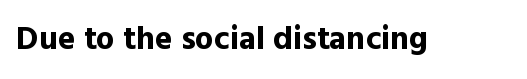
Q: Is the text bold? A: Yes.
Q: Is the text italic (slanted)? A: No, it is upright.
Q: Is the typeface a serif or a sans-serif typeface? A: Sans-serif.
Q: Is the text underlined? A: No.
Q: Is the spacing between letters normal or unusually wide? A: Normal.
Q: Width (condensed, normal, or wide)? A: Normal.
Q: x-height? A: Medium.
Q: Monospaced? A: No.
